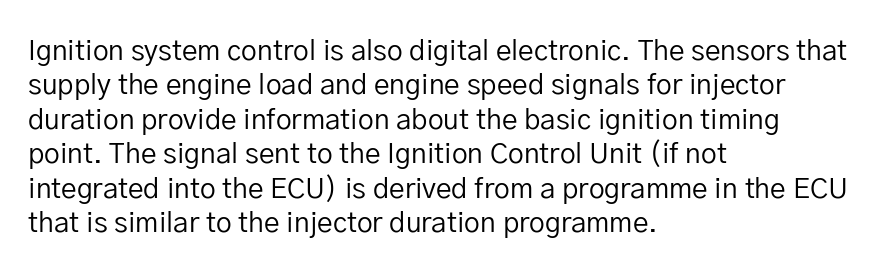
Q: Is the text bold? A: No.
Q: Is the text italic (slanted)? A: No, it is upright.
Q: Is the typeface a serif or a sans-serif typeface? A: Sans-serif.
Q: Is the text underlined? A: No.
Q: How is the paragraph aligned? A: Left-aligned.
Q: Is the spacing between letters normal or unusually wide? A: Normal.
Q: Width (condensed, normal, or wide)? A: Normal.
Q: Stroke contrast? A: Low.
Q: x-height? A: Medium.
Q: Monospaced? A: No.
